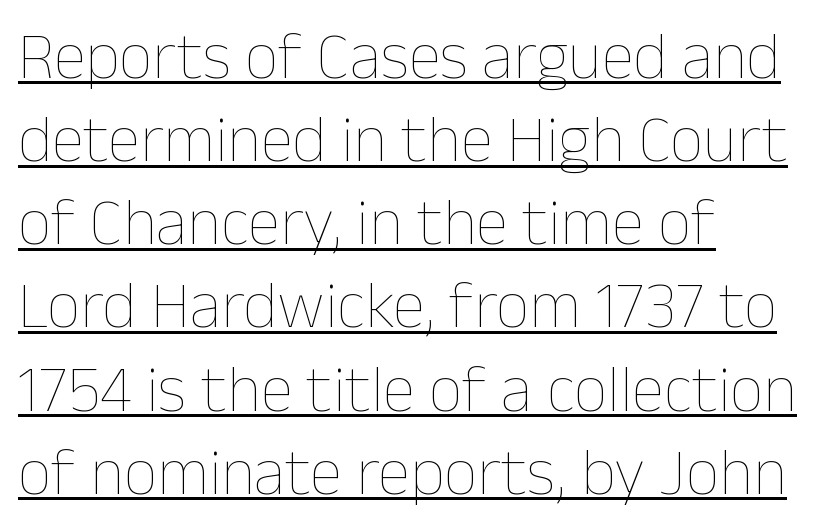
The image shows 66 px thin type, upright; set left-aligned, normal line spacing (1.26x), normal letter spacing, underlined; low stroke contrast and a medium x-height.
